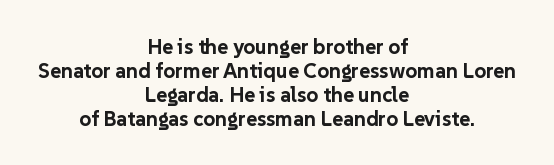
The image shows 21 px bold type, upright; set centered, tight line spacing (1.14x), normal letter spacing, not underlined.
